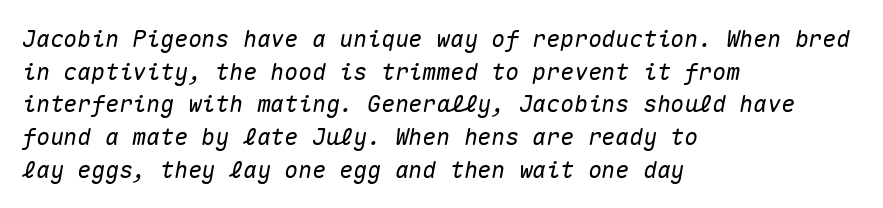
Q: Is the text italic (slanted)? A: Yes, it leans right by about 10 degrees.
Q: Is the text underlined? A: No.
Q: How is the paragraph aligned? A: Left-aligned.
Q: Is the spacing between letters normal or unusually wide? A: Normal.
Q: Is the spacing between lines tight, normal or loose? A: Normal.
